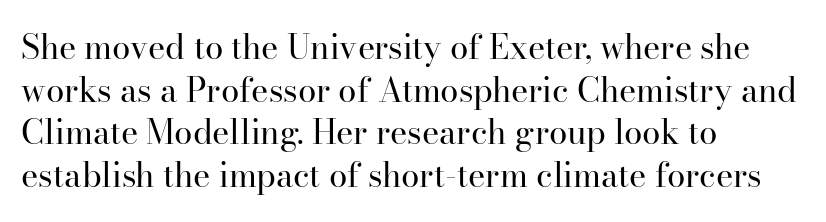
The image shows 33 px regular-weight serif type, upright; set left-aligned, normal line spacing (1.29x), normal letter spacing, not underlined; high stroke contrast and a small x-height.
